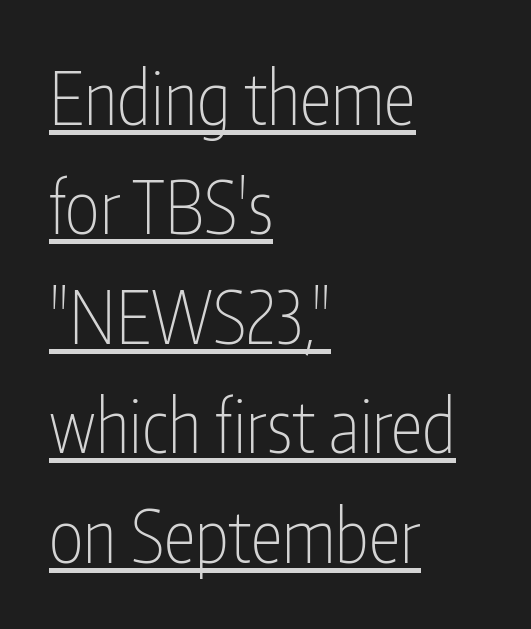
{"serif": "no", "italic": "no", "bold": "no", "weight": "thin", "width": "condensed", "stroke_contrast": "low", "x_height": "medium", "monospaced": "no", "underline": "yes", "align": "left", "line_spacing": "normal", "line_spacing_ratio": 1.5, "letter_spacing": "normal", "letter_spacing_em": 0.0, "glyph_px": 73}
